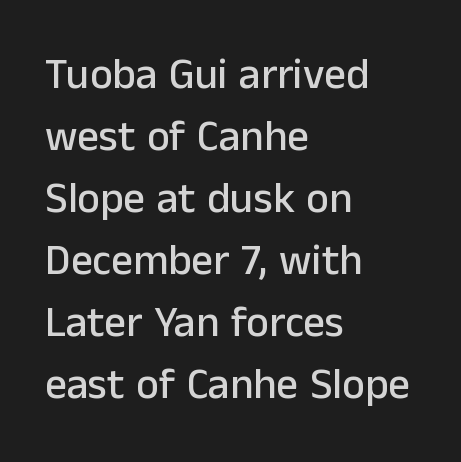
Students, observe: this is what conventionally led text looks like. Font category for this specimen: sans-serif. You can tell it's not italic because the verticals are truly vertical. The type is set solid horizontally, with unmodified tracking. The letters advance in unequal steps, a hallmark of proportional type. The zone under the glyphs is completely vacant.
